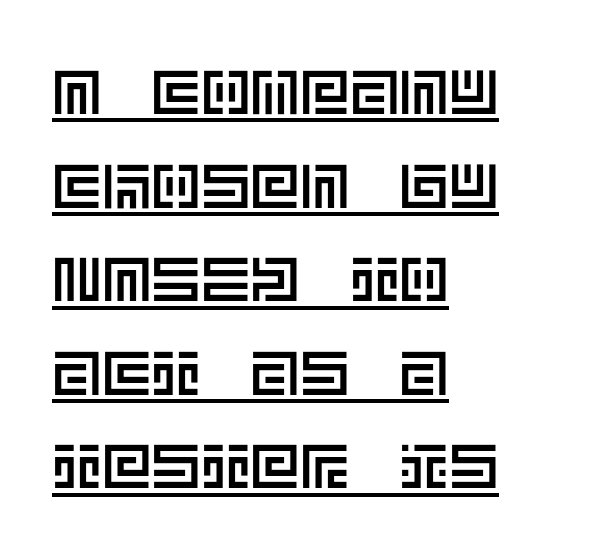
The image shows 62 px text type, upright; set left-aligned, normal line spacing (1.51x), normal letter spacing, underlined; a large x-height.
